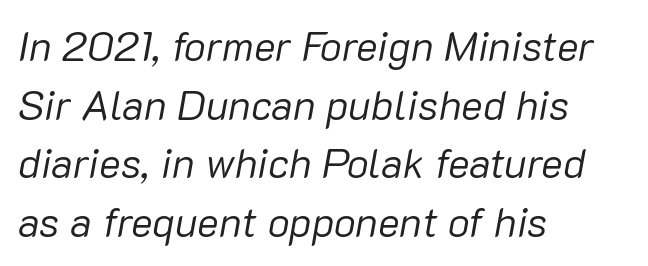
The rag falls on the right side of this text block. The passage shown is not bold in any degree. The letterforms sit shoulder to shoulder at normal distance. The lines sit at an ordinary, default distance from one another. These lines are rendered in a variable-pitch font.
